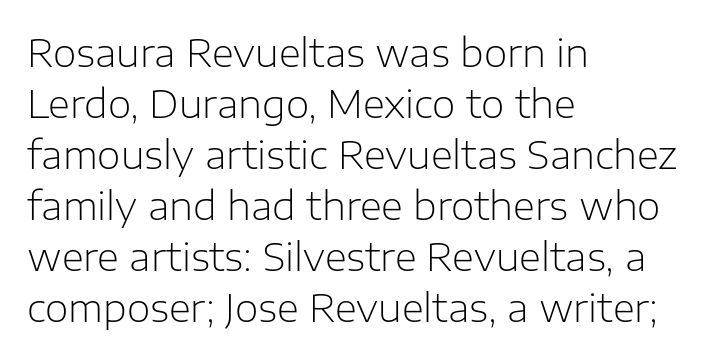
{"serif": "no", "italic": "no", "bold": "no", "weight": "light", "width": "normal", "stroke_contrast": "low", "x_height": "medium", "monospaced": "no", "underline": "no", "align": "left", "line_spacing": "normal", "line_spacing_ratio": 1.34, "letter_spacing": "normal", "letter_spacing_em": 0.0, "glyph_px": 38}
